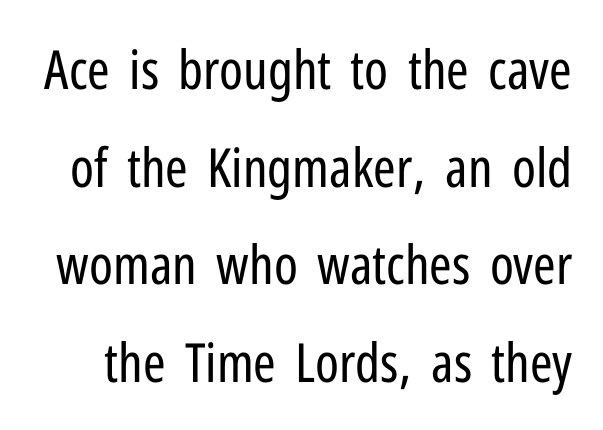
The image shows 54 px regular-weight, condensed sans-serif type, upright; set line spacing 1.81x, normal letter spacing, not underlined; low stroke contrast and a medium x-height.
